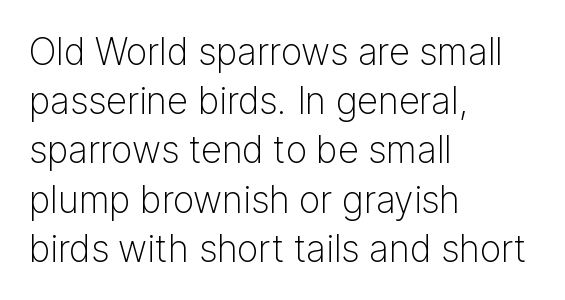
You could call the tracking neutral — neither tight nor loose. Students, observe: this is what conventionally led text looks like. These lines are rendered in a variable-pitch font. Alignment: flush left.
